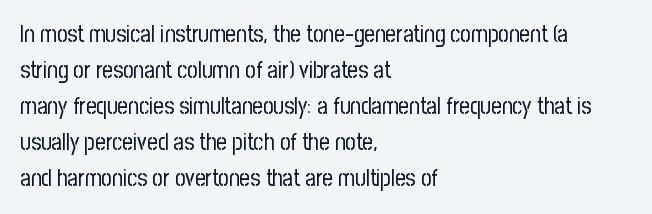
{"italic": "no", "bold": "no", "underline": "no", "align": "left", "line_spacing": "normal", "line_spacing_ratio": 1.56, "letter_spacing": "normal", "letter_spacing_em": 0.0, "glyph_px": 23}
